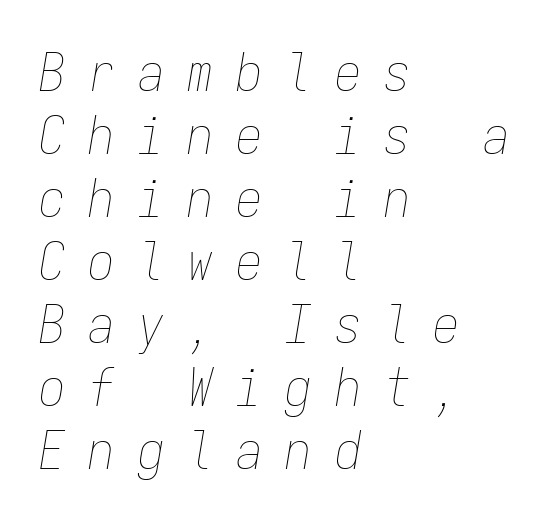
{"italic": "yes", "lean": "right", "slant_degrees": 9, "bold": "no", "weight": "thin", "width": "condensed", "stroke_contrast": "low", "x_height": "medium", "monospaced": "yes", "underline": "no", "align": "left", "line_spacing_ratio": 1.19, "letter_spacing": "wide", "letter_spacing_em": 0.43, "glyph_px": 53}
